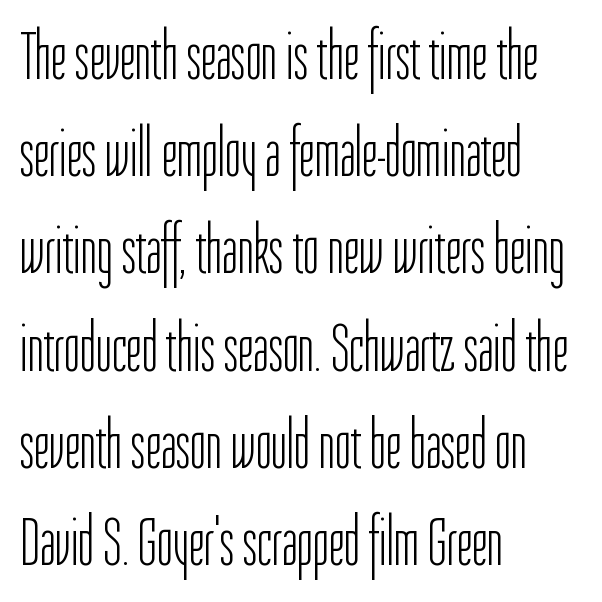
{"serif": "no", "italic": "no", "bold": "no", "weight": "light", "width": "condensed", "stroke_contrast": "low", "x_height": "medium", "monospaced": "no", "underline": "no", "align": "left", "line_spacing": "normal", "line_spacing_ratio": 1.43, "letter_spacing": "normal", "letter_spacing_em": 0.0, "glyph_px": 68}
